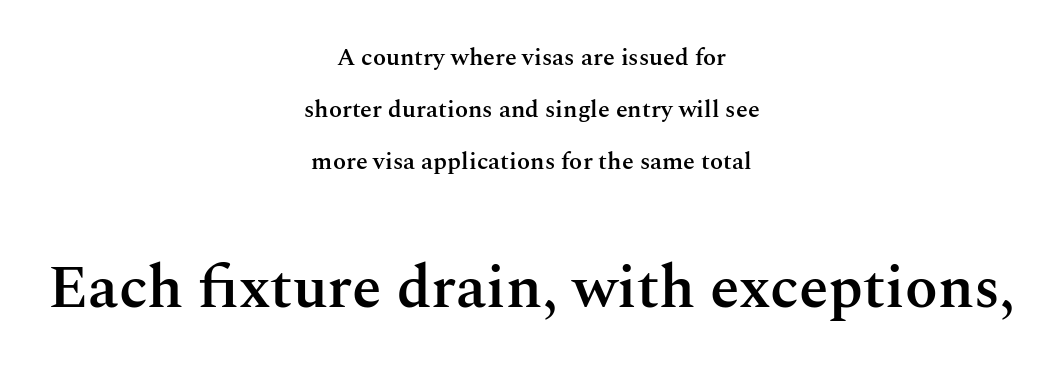
The image shows 60 px semibold serif type, upright; set centered, loose line spacing (2.17x), normal letter spacing, not underlined; the second (bottom) block is 2.5x larger; medium stroke contrast and a medium x-height.
